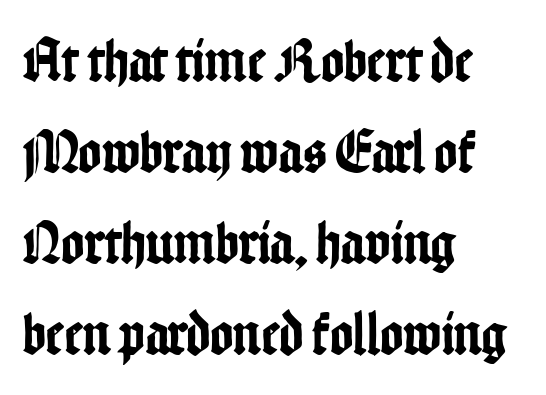
{"serif": "no", "italic": "no", "width": "condensed", "stroke_contrast": "low", "x_height": "medium", "monospaced": "no", "underline": "no", "align": "left", "line_spacing": "normal", "line_spacing_ratio": 1.47, "letter_spacing": "normal", "letter_spacing_em": 0.0, "glyph_px": 62}
